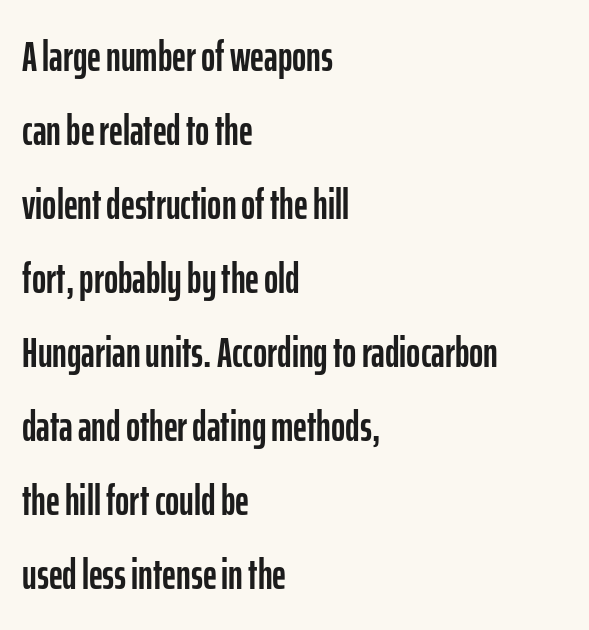
{"serif": "no", "italic": "no", "width": "condensed", "stroke_contrast": "low", "x_height": "medium", "monospaced": "no", "underline": "no", "align": "left", "line_spacing_ratio": 1.72, "letter_spacing": "normal", "letter_spacing_em": 0.0, "glyph_px": 43}
